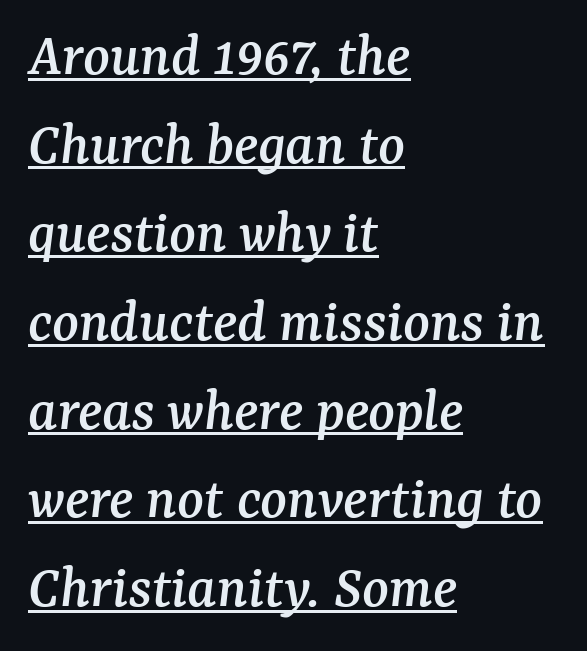
The face used here is proportionally spaced, like ordinary book or web type. Letterform terminals end in serifs throughout the passage. Every row of glyphs begins at an identical x-position on the left. Honestly, the row spacing looks completely unremarkable.
